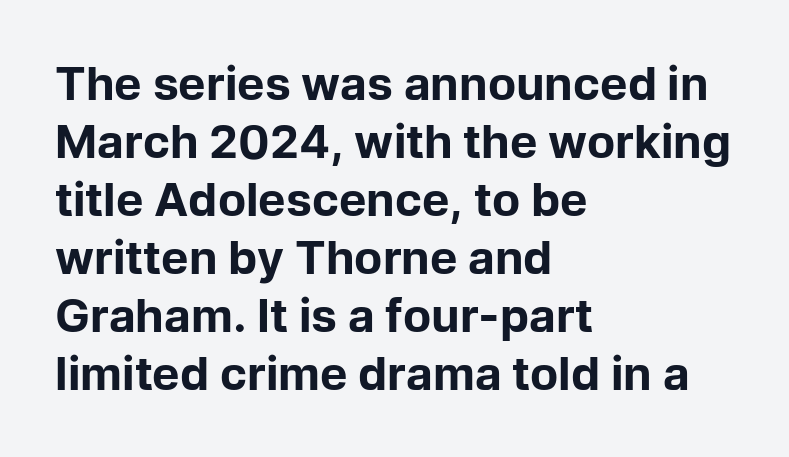
These lines carry a lot of weight — the face is fully bold. Between one letter and the next there's only the usual sliver of space. You could not count columns in this text — the font is proportionally spaced. Which margin do the lines hug? The left one — the right edge is uneven. These lines were composed using upright roman letters.
